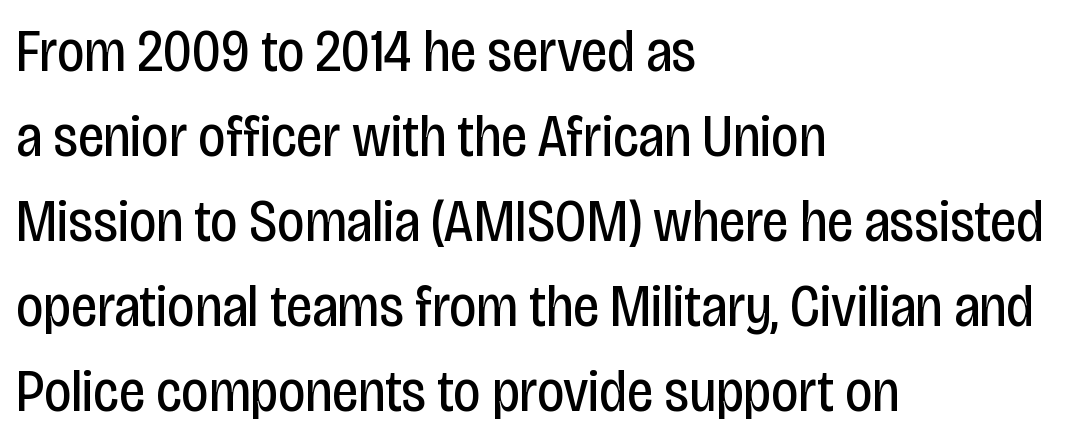
{"serif": "no", "italic": "no", "bold": "no", "weight": "regular", "width": "condensed", "stroke_contrast": "low", "x_height": "large", "monospaced": "no", "underline": "no", "align": "left", "line_spacing": "normal", "line_spacing_ratio": 1.44, "letter_spacing": "normal", "letter_spacing_em": 0.0, "glyph_px": 59}
